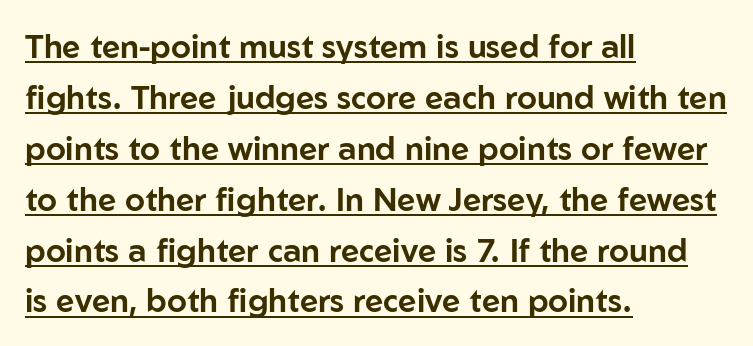
Q: Is the text italic (slanted)? A: No, it is upright.
Q: Is the typeface a serif or a sans-serif typeface? A: Sans-serif.
Q: Is the text underlined? A: Yes.
Q: How is the paragraph aligned? A: Left-aligned.
Q: Is the spacing between letters normal or unusually wide? A: Normal.
Q: Is the spacing between lines tight, normal or loose? A: Normal.
Q: Width (condensed, normal, or wide)? A: Normal.
Q: Stroke contrast? A: Low.
Q: x-height? A: Medium.
Q: Monospaced? A: No.
